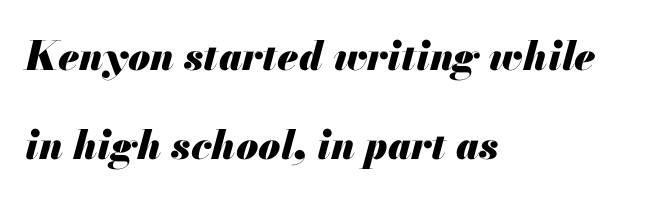
These lines stack with their left ends in a neat column. Descenders are the only things crossing below the line. Short note: letters normally spaced. These lines were composed using italics. In terms of leading, this rendering errs on the spacious side.
